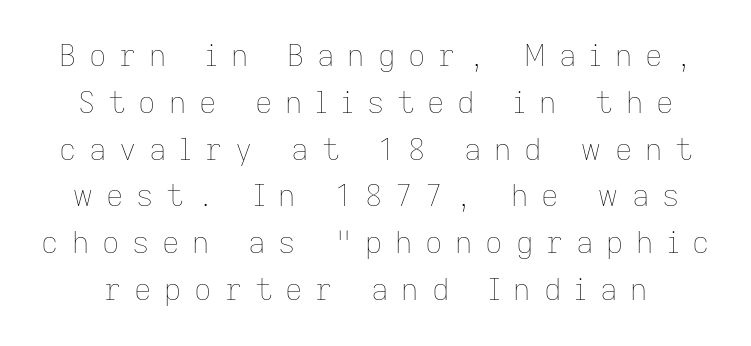
Q: Is the text bold? A: No.
Q: Is the text italic (slanted)? A: No, it is upright.
Q: Is the text underlined? A: No.
Q: Is the spacing between letters normal or unusually wide? A: Unusually wide.
Q: Is the spacing between lines tight, normal or loose? A: Normal.
Q: Width (condensed, normal, or wide)? A: Normal.
Q: Stroke contrast? A: Low.
Q: x-height? A: Medium.
Q: Monospaced? A: No.
